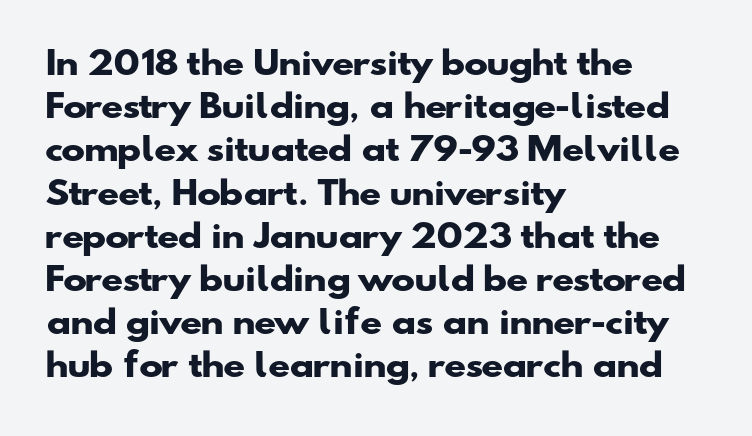
Q: Is the text bold? A: Yes.
Q: Is the typeface a serif or a sans-serif typeface? A: Sans-serif.
Q: Is the text underlined? A: No.
Q: How is the paragraph aligned? A: Left-aligned.
Q: Is the spacing between letters normal or unusually wide? A: Normal.
Q: Is the spacing between lines tight, normal or loose? A: Normal.
Q: Width (condensed, normal, or wide)? A: Wide.
Q: Stroke contrast? A: Low.
Q: x-height? A: Small.
Q: Monospaced? A: No.
